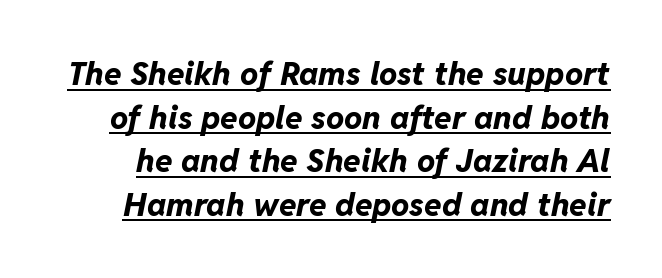
Q: Is the text bold? A: Yes.
Q: Is the text italic (slanted)? A: Yes, it leans right by about 11 degrees.
Q: Is the text underlined? A: Yes.
Q: Is the spacing between letters normal or unusually wide? A: Normal.
Q: Is the spacing between lines tight, normal or loose? A: Normal.
Q: Width (condensed, normal, or wide)? A: Normal.
Q: Stroke contrast? A: Low.
Q: x-height? A: Medium.
Q: Monospaced? A: No.
